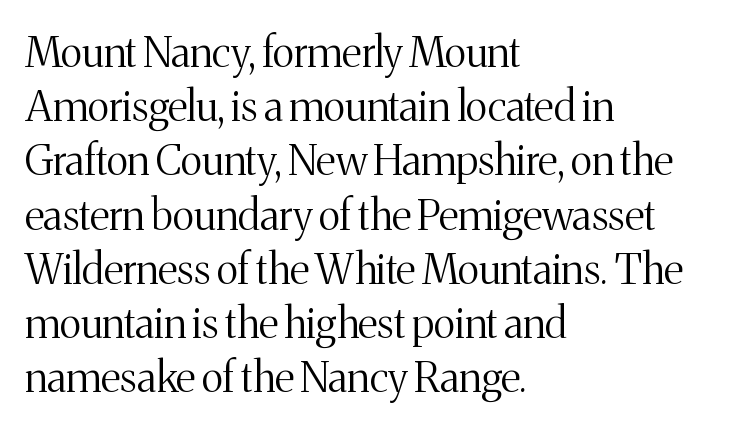
Q: Is the text bold? A: No.
Q: Is the text italic (slanted)? A: No, it is upright.
Q: Is the typeface a serif or a sans-serif typeface? A: Serif.
Q: Is the text underlined? A: No.
Q: How is the paragraph aligned? A: Left-aligned.
Q: Is the spacing between letters normal or unusually wide? A: Normal.
Q: Is the spacing between lines tight, normal or loose? A: Normal.
Q: Width (condensed, normal, or wide)? A: Normal.
Q: Stroke contrast? A: Medium.
Q: x-height? A: Medium.
Q: Monospaced? A: No.
